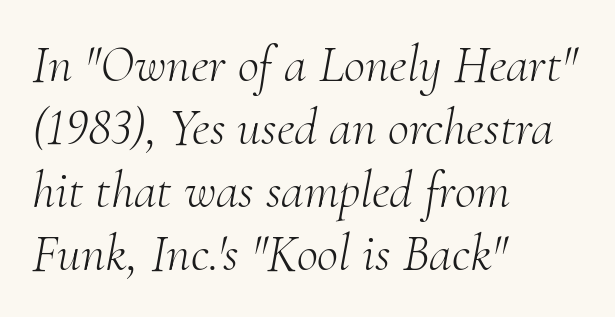
Observe the lean: these are italic letterforms. Layout note: lines flush left. Between one letter and the next there's only the usual sliver of space. Unbolded letterforms with no extra heft. Look at the bottom of the vertical strokes: they flare into serifs here. This sample has the flowing, uneven cadence of proportional lettering.
